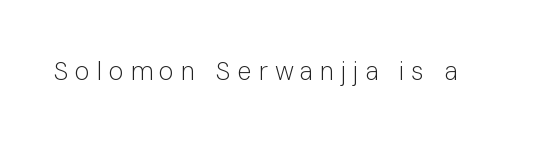
Q: Is the text bold? A: No.
Q: Is the text italic (slanted)? A: No, it is upright.
Q: Is the text underlined? A: No.
Q: Is the spacing between letters normal or unusually wide? A: Unusually wide.
